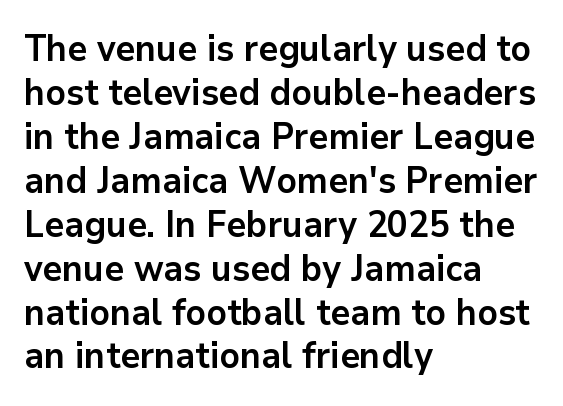
{"serif": "no", "italic": "no", "bold": "yes", "weight": "bold", "width": "normal", "stroke_contrast": "low", "x_height": "medium", "monospaced": "no", "underline": "no", "align": "left", "line_spacing_ratio": 1.22, "letter_spacing": "normal", "letter_spacing_em": 0.0, "glyph_px": 36}
